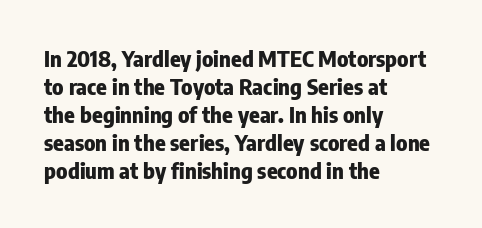
{"italic": "no", "bold": "yes", "underline": "no", "align": "left", "line_spacing": "normal", "line_spacing_ratio": 1.27, "letter_spacing": "normal", "letter_spacing_em": 0.0, "glyph_px": 22}
